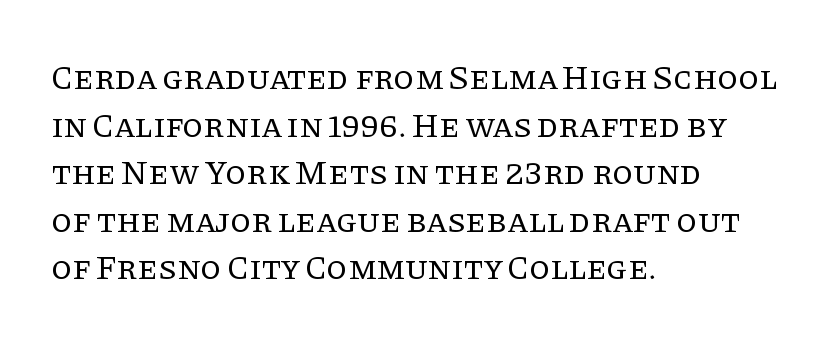
Q: Is the text bold? A: No.
Q: Is the text italic (slanted)? A: No, it is upright.
Q: Is the typeface a serif or a sans-serif typeface? A: Serif.
Q: Is the text underlined? A: No.
Q: How is the paragraph aligned? A: Left-aligned.
Q: Is the spacing between letters normal or unusually wide? A: Normal.
Q: Is the spacing between lines tight, normal or loose? A: Normal.
Q: Width (condensed, normal, or wide)? A: Normal.
Q: Stroke contrast? A: Low.
Q: x-height? A: Large.
Q: Monospaced? A: No.
